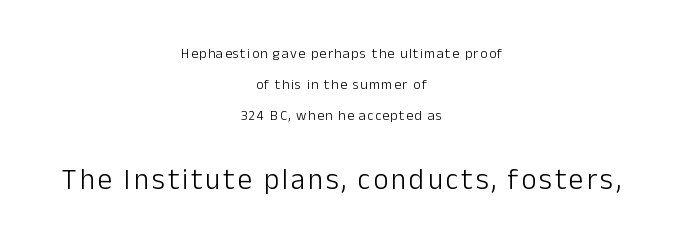
Q: Is the text bold? A: No.
Q: Is the text italic (slanted)? A: No, it is upright.
Q: Is the typeface a serif or a sans-serif typeface? A: Sans-serif.
Q: Is the text underlined? A: No.
Q: How is the paragraph aligned? A: Centered.
Q: Is the spacing between lines tight, normal or loose? A: Loose.
Q: Which block of text is set in a larger size, the first (top) or the second (bottom)? A: The second (bottom) one.
Q: Width (condensed, normal, or wide)? A: Normal.
Q: Stroke contrast? A: Low.
Q: x-height? A: Medium.
Q: Monospaced? A: No.
